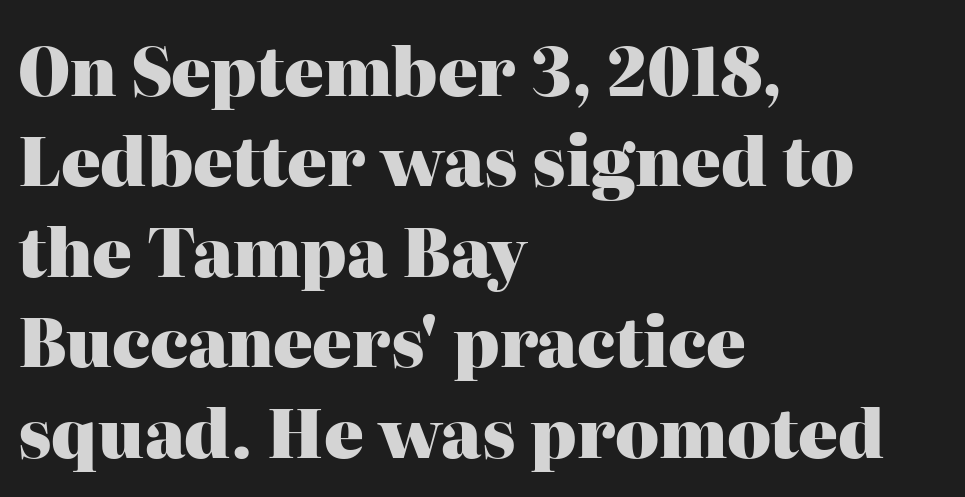
{"serif": "yes", "italic": "no", "bold": "yes", "weight": "heavy", "width": "normal", "stroke_contrast": "high", "x_height": "medium", "monospaced": "no", "underline": "no", "align": "left", "line_spacing": "normal", "line_spacing_ratio": 1.37, "letter_spacing": "normal", "letter_spacing_em": 0.0, "glyph_px": 66}
